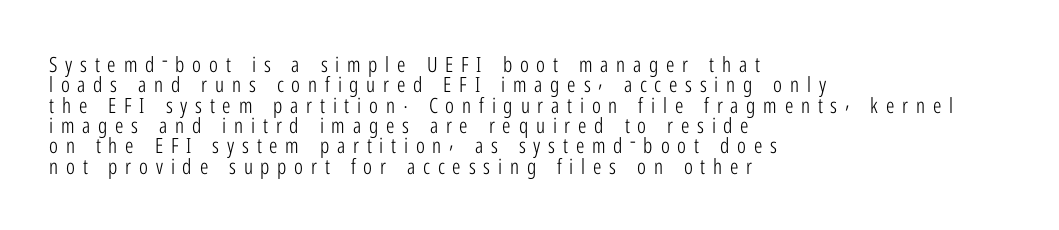
The image shows 21 px text type, upright; set left-aligned, tight line spacing (0.97x), unusually wide letter spacing (+0.37 em), not underlined.
